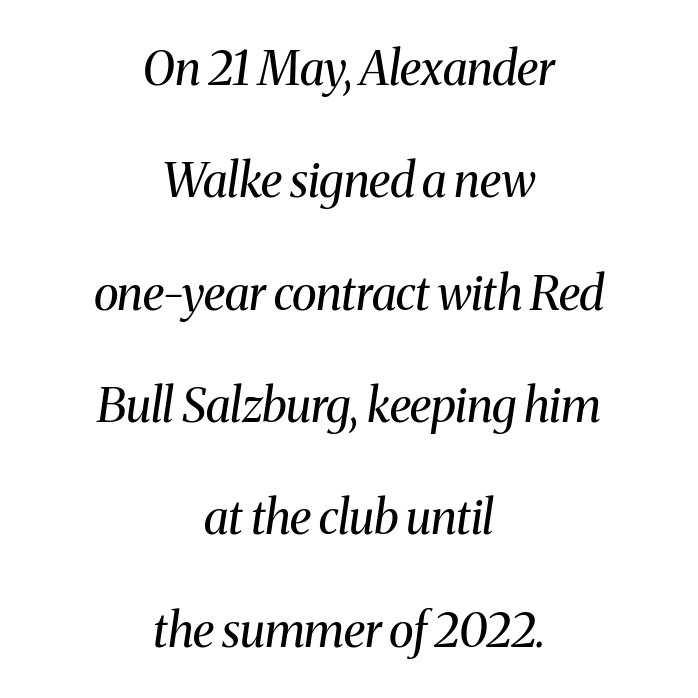
The image shows 47 px regular-weight serif type, italic (leaning right); set centered, loose line spacing (2.39x), normal letter spacing, not underlined; medium stroke contrast and a medium x-height.
